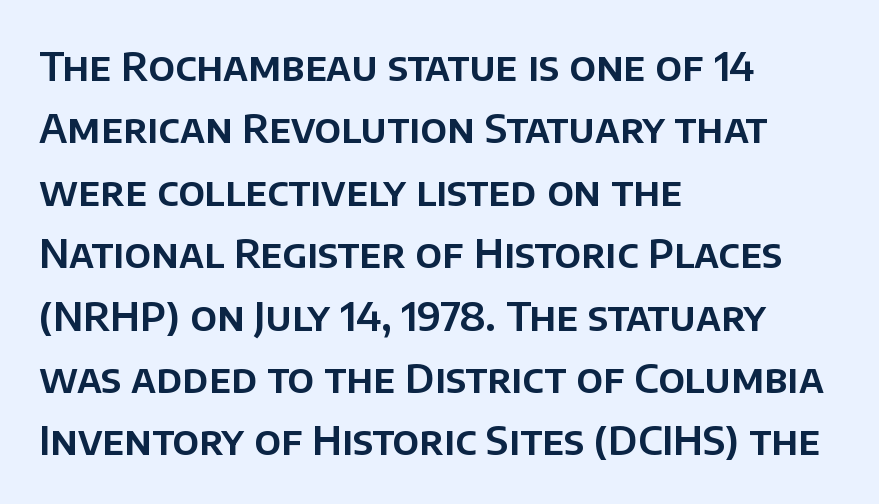
The image shows 40 px sans-serif type, upright; set left-aligned, normal line spacing (1.56x), normal letter spacing, not underlined; low stroke contrast and a large x-height.
